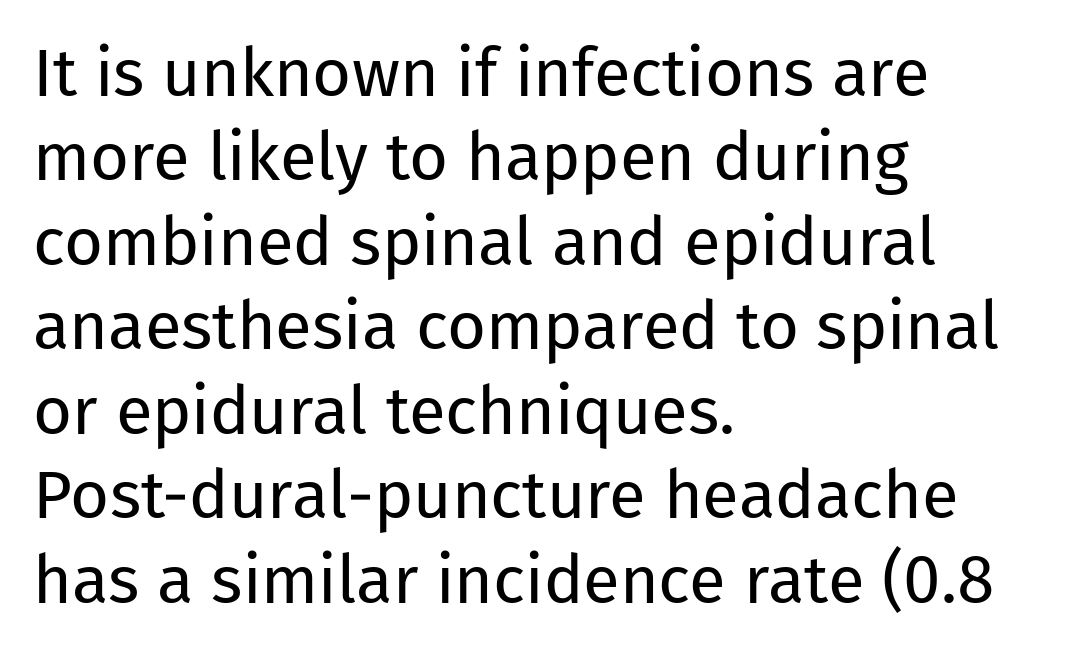
Q: Is the text bold? A: No.
Q: Is the text italic (slanted)? A: No, it is upright.
Q: Is the typeface a serif or a sans-serif typeface? A: Sans-serif.
Q: Is the text underlined? A: No.
Q: How is the paragraph aligned? A: Left-aligned.
Q: Is the spacing between letters normal or unusually wide? A: Normal.
Q: Is the spacing between lines tight, normal or loose? A: Normal.
Q: Width (condensed, normal, or wide)? A: Normal.
Q: Stroke contrast? A: Low.
Q: x-height? A: Medium.
Q: Monospaced? A: No.
